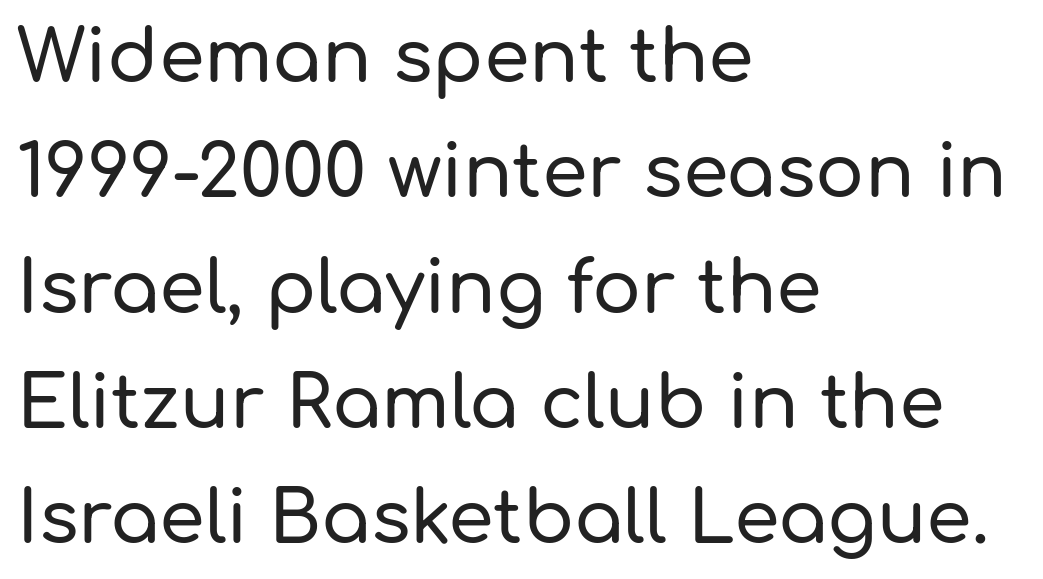
These lines are set flush left with a ragged right edge. Anything drawn beneath the words? Only blank space. Successive baselines arrive at the customary interval. Does the type have serifs? No, each stem ends abruptly.
